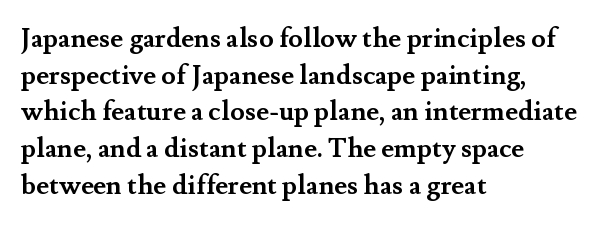
Casual observation: everything's shoved over to the left. Look at the tracking — it's just the regular setting, nothing added. The rendering uses a moderate line-height, typical for paragraphs. Decoration check: the copy has no underline. The face used here has the dense, thick strokes of a bold. The typography opts for an upright posture over an oblique one.
